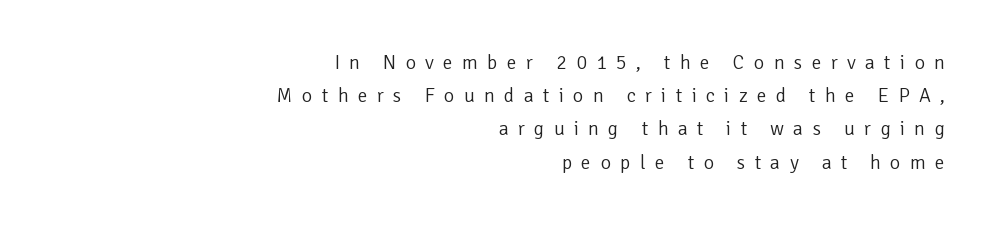
{"italic": "no", "bold": "no", "underline": "no", "align": "right", "line_spacing": "normal", "line_spacing_ratio": 1.66, "letter_spacing": "wide", "letter_spacing_em": 0.46, "glyph_px": 20}
